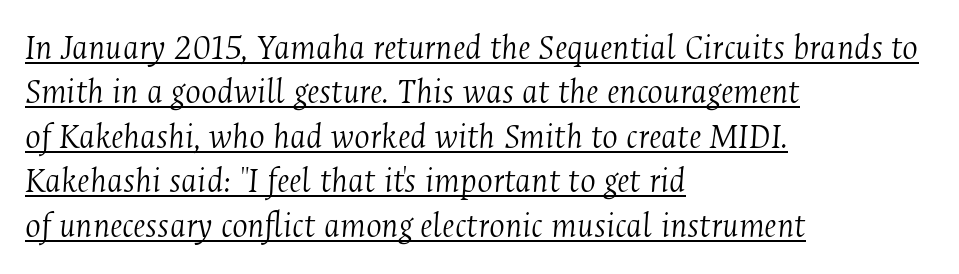
These lines are rendered in a variable-pitch font. Each word holds together tightly as a unit, with standard inter-letter gaps. The passage shown leans; its letterforms are oblique. Unbolded letterforms with no extra heft.
